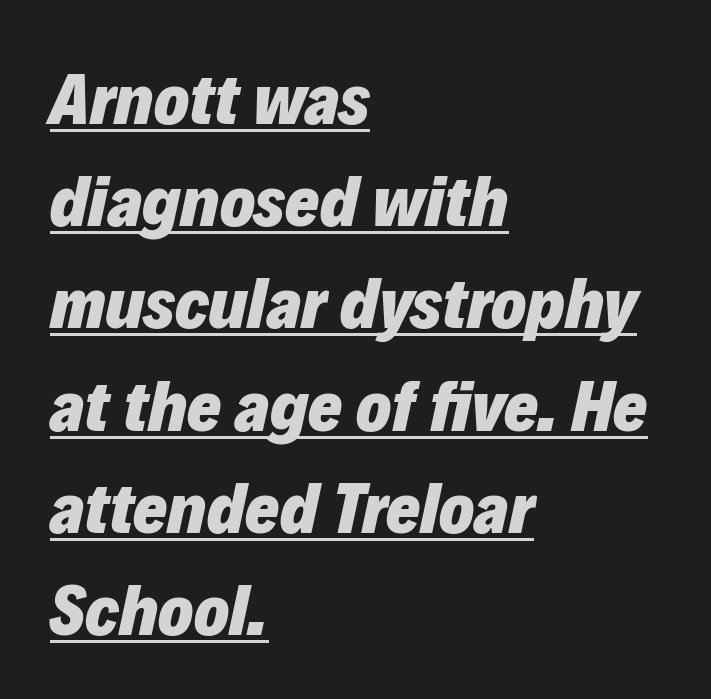
You'd pick this weight for a headline — it's a proper bold. Is there an underline? Yes — a line sits under the letters. Characters are canted at an angle relative to the baseline's perpendicular. Typeset ragged right — the left edge is the straight one. Default kerning and tracking; the words read as compact shapes. What's the leading like? Ordinary, nothing unusual.
